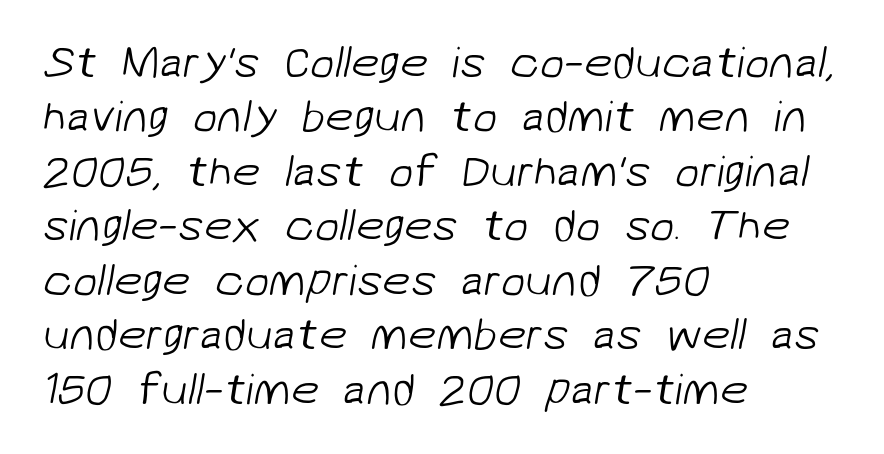
Varying glyph widths throughout — classic text-font behaviour. The passage shown is not underscored anywhere. Is the stroke heavy? The answer is a plain regular-or-lighter. Short and long lines alike share a common starting point at left. Is the letter spacing exaggerated? No — it looks like the ordinary default. I'd call this a sans setting — the letters go barefoot.
